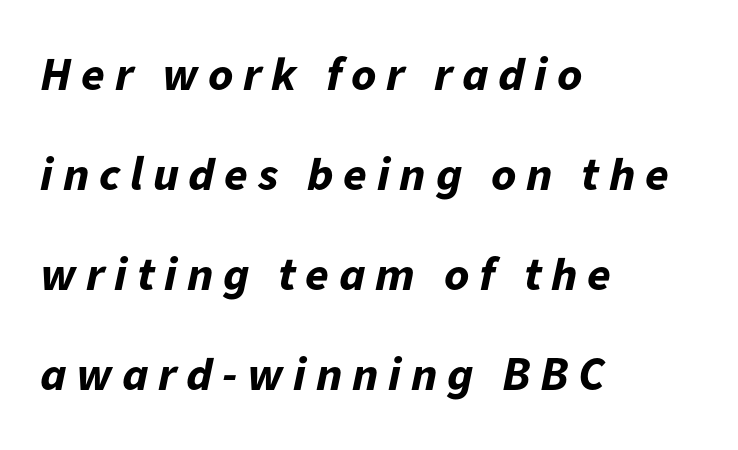
The image shows 48 px bold type, italic (leaning right); set left-aligned, loose line spacing (2.08x), unusually wide letter spacing (+0.2 em), not underlined; low stroke contrast and a medium x-height.
